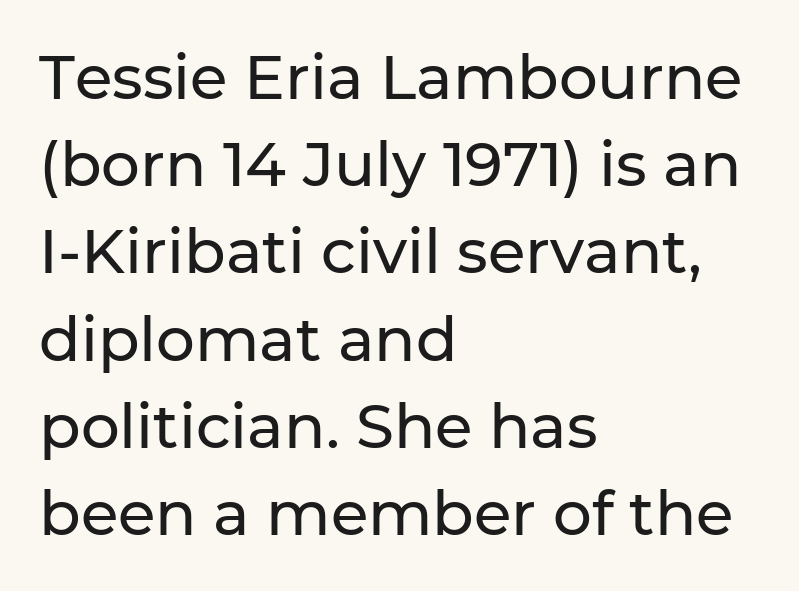
The image shows 61 px sans-serif type, upright; set left-aligned, normal line spacing (1.43x), normal letter spacing, not underlined; low stroke contrast and a medium x-height.
